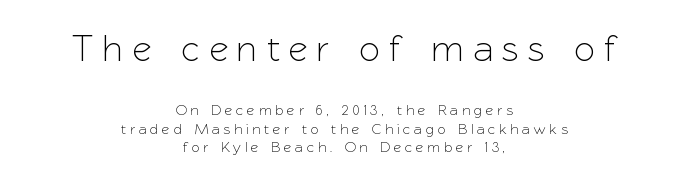
Any mark beneath the type? The region is blank. Bigger letters appear in the top chunk; the bottom chunk is reduced. Loose tracking; the words dissolve into strings of separated letters. Ordinary non-slanted type is in use. Which margin do the lines hug? Neither — every line sits in the middle.
